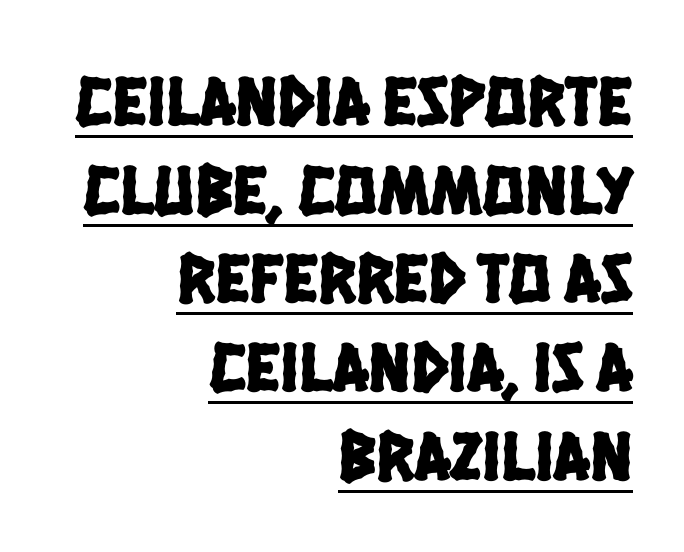
These lines stack with their right ends in a neat column. A typesetter would call this zero additional tracking. This block has exactly the height ordinary leading produces. The specimen includes a rule beneath the text block's lines. The rendering uses natural spacing where letterforms have individual widths. The characters display no serif detailing; their extremities are plain.
